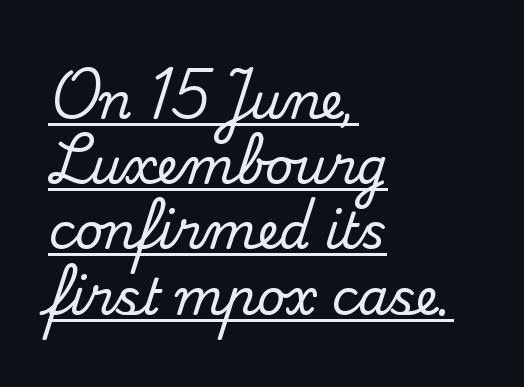
Tracking here is standard; glyphs follow each other at the usual distance. Does a line run under the words? Yes, clearly. The face used here is proportionally spaced, like ordinary book or web type.
